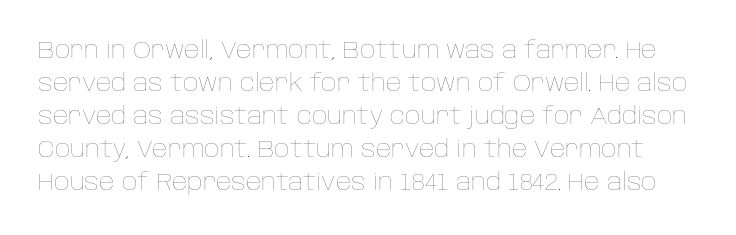
Q: Is the text bold? A: No.
Q: Is the text italic (slanted)? A: No, it is upright.
Q: Is the text underlined? A: No.
Q: Is the spacing between letters normal or unusually wide? A: Normal.
Q: Is the spacing between lines tight, normal or loose? A: Normal.
